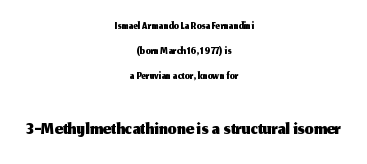
Does the leading feel generous? No, just average. Neither beginnings nor endings align; midpoints do. The passage shown begins with its smaller block and ends with its larger one. Regarding serifs, this sample does without them. The specimen reads as upright at a glance. Plain, unruled lines of type.
